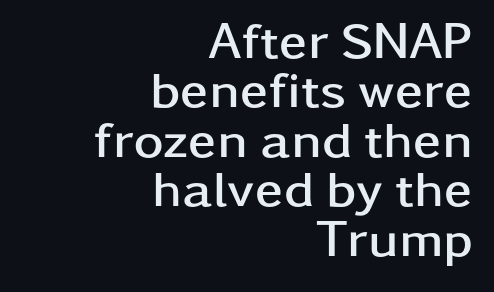
This sample has the flowing, uneven cadence of proportional lettering. A flush-right, rag-left setting is used for this passage. The face used here is rendered with its standard letterfit. Emphasis by weight is at full strength: bold. Descenders hang freely into open space. Characters remain perfectly vertical along every line.
